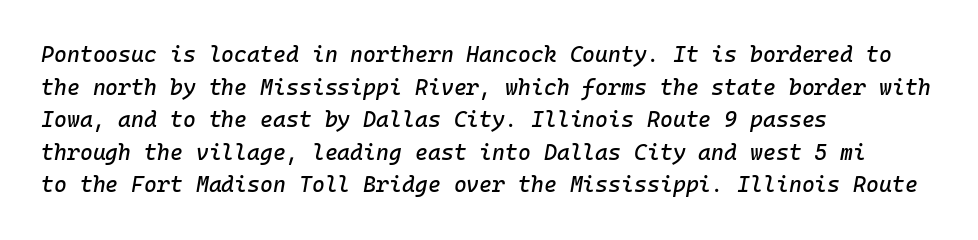
{"italic": "yes", "lean": "right", "slant_degrees": 10, "underline": "no", "align": "left", "line_spacing": "normal", "line_spacing_ratio": 1.48, "letter_spacing": "normal", "letter_spacing_em": 0.0, "glyph_px": 22}
